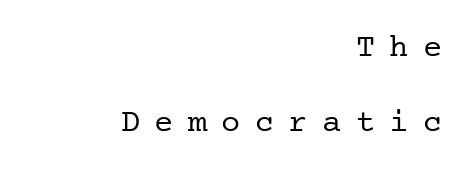
The image shows 32 px regular-weight serif type, upright; set right-aligned, loose line spacing (2.33x), unusually wide letter spacing (+0.45 em), not underlined; low stroke contrast and a medium x-height.
